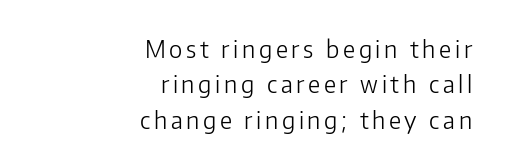
Weight: in the light-to-regular range. Upright lettering throughout. Does the copy run flush right? Yes — the right margin is perfectly even. Only glyphs here, with clear space below each row. If you measured baseline to baseline, you'd find a middling distance.
